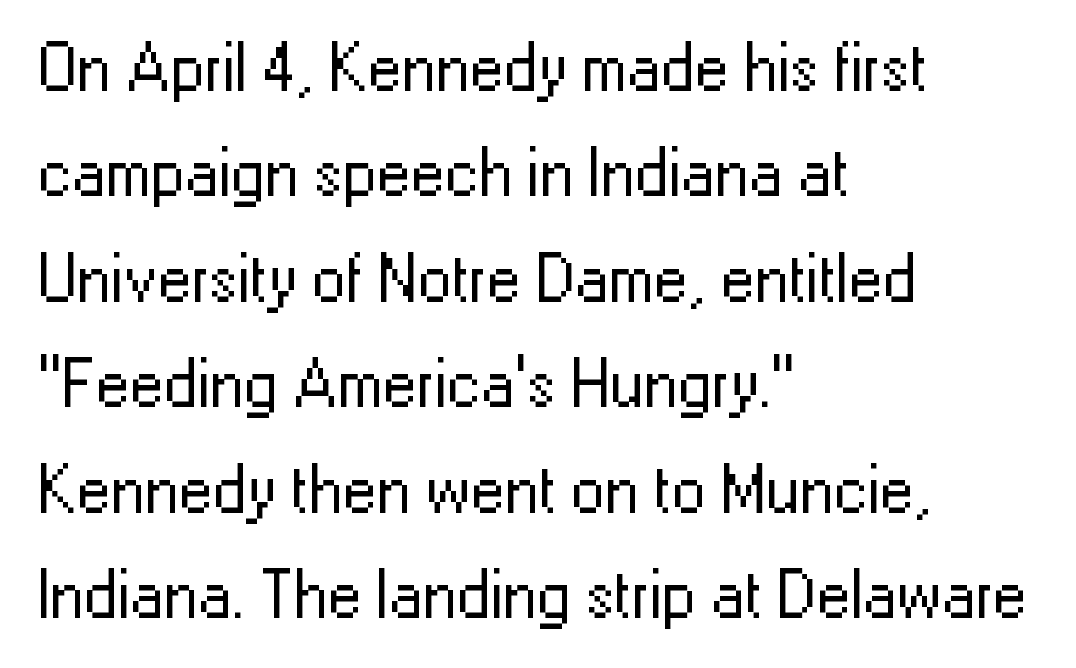
{"serif": "no", "italic": "no", "bold": "no", "weight": "regular", "width": "normal", "stroke_contrast": "low", "x_height": "medium", "monospaced": "no", "underline": "no", "align": "left", "line_spacing": "normal", "line_spacing_ratio": 1.55, "letter_spacing": "normal", "letter_spacing_em": 0.0, "glyph_px": 68}
